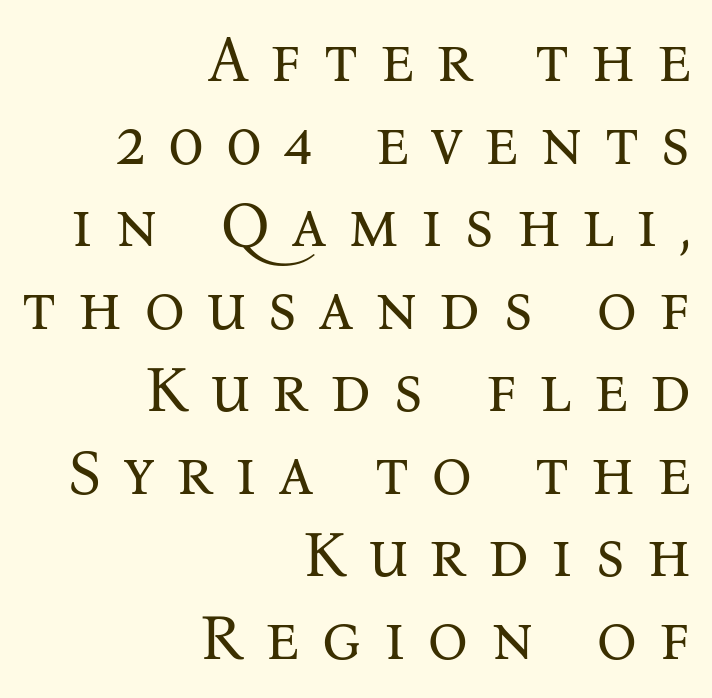
Q: Is the text bold? A: No.
Q: Is the text italic (slanted)? A: No, it is upright.
Q: Is the typeface a serif or a sans-serif typeface? A: Serif.
Q: Is the text underlined? A: No.
Q: How is the paragraph aligned? A: Right-aligned.
Q: Is the spacing between letters normal or unusually wide? A: Unusually wide.
Q: Is the spacing between lines tight, normal or loose? A: Normal.
Q: Width (condensed, normal, or wide)? A: Normal.
Q: Stroke contrast? A: Medium.
Q: x-height? A: Medium.
Q: Monospaced? A: No.
